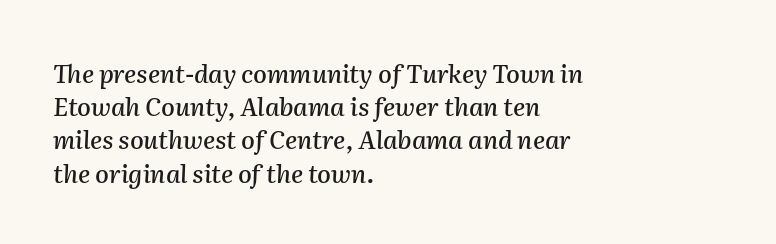
The specimen reads as italic at a glance. This rendering uses left alignment, leaving the right contour irregular. The passage shown is not underscored anywhere. The lines sit at an ordinary, default distance from one another. You could call the tracking neutral — neither tight nor loose.
